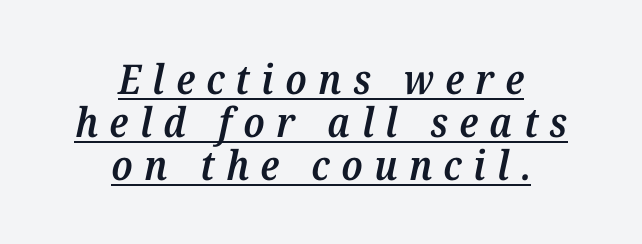
Q: Is the text bold? A: Semi-bold.
Q: Is the text italic (slanted)? A: Yes, it leans right by about 12 degrees.
Q: Is the typeface a serif or a sans-serif typeface? A: Serif.
Q: Is the text underlined? A: Yes.
Q: How is the paragraph aligned? A: Centered.
Q: Is the spacing between letters normal or unusually wide? A: Unusually wide.
Q: Is the spacing between lines tight, normal or loose? A: Tight.
Q: Width (condensed, normal, or wide)? A: Normal.
Q: Stroke contrast? A: Medium.
Q: x-height? A: Medium.
Q: Monospaced? A: No.
